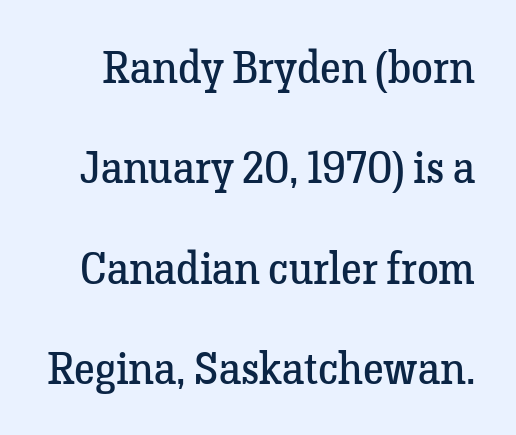
{"serif": "yes", "italic": "no", "bold": "no", "weight": "regular", "width": "normal", "stroke_contrast": "low", "x_height": "medium", "monospaced": "no", "underline": "no", "line_spacing": "loose", "line_spacing_ratio": 2.28, "letter_spacing": "normal", "letter_spacing_em": 0.0, "glyph_px": 44}
